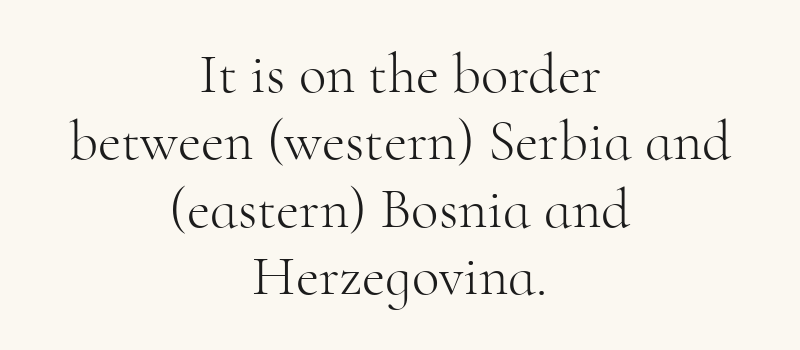
The image shows 57 px light serif type, upright; set centered, line spacing 1.18x, normal letter spacing, not underlined; high stroke contrast and a small x-height.
